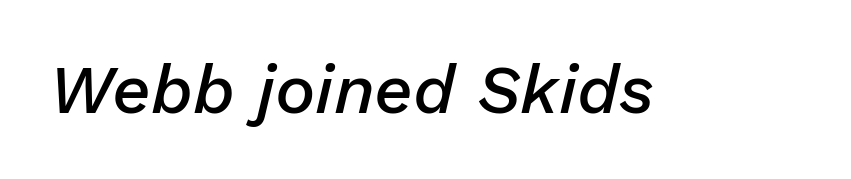
Q: Is the text bold? A: Semi-bold.
Q: Is the text italic (slanted)? A: Yes, it leans right by about 13 degrees.
Q: Is the text underlined? A: No.
Q: Is the spacing between letters normal or unusually wide? A: Normal.
Q: Width (condensed, normal, or wide)? A: Normal.
Q: Stroke contrast? A: Low.
Q: x-height? A: Medium.
Q: Monospaced? A: No.
